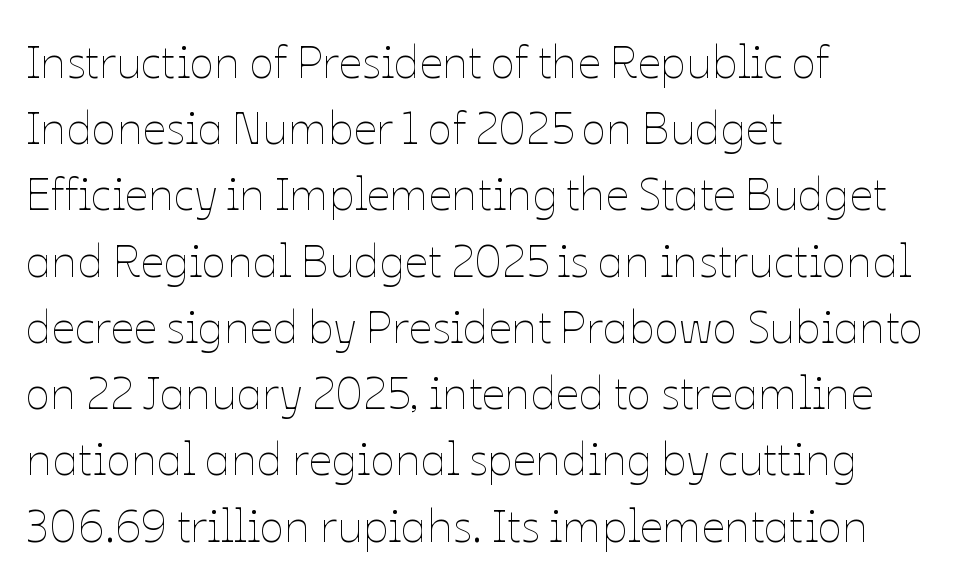
The image shows 46 px thin type, upright; set left-aligned, normal line spacing (1.44x), normal letter spacing, not underlined; low stroke contrast and a medium x-height.
